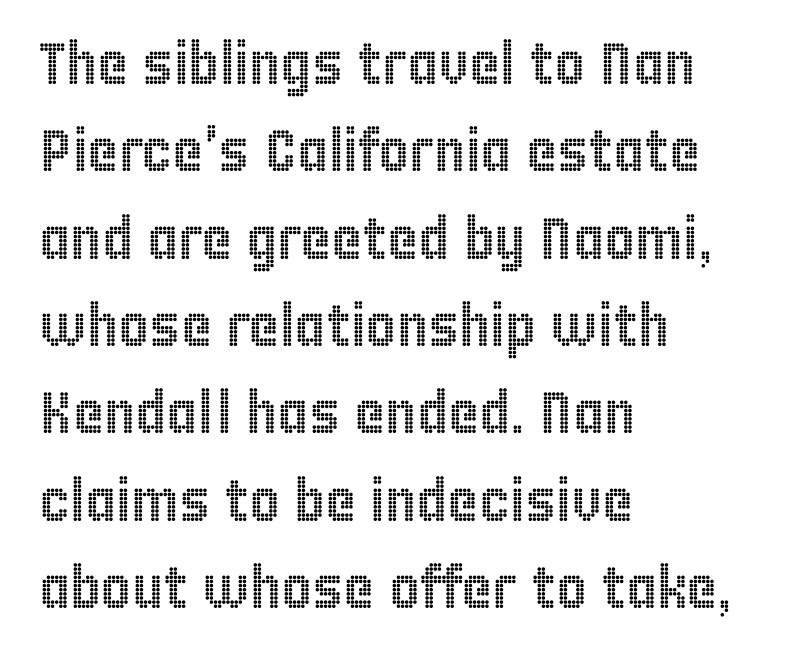
Q: Is the text italic (slanted)? A: No, it is upright.
Q: Is the text underlined? A: No.
Q: How is the paragraph aligned? A: Left-aligned.
Q: Is the spacing between letters normal or unusually wide? A: Normal.
Q: Is the spacing between lines tight, normal or loose? A: Normal.
Q: Width (condensed, normal, or wide)? A: Condensed.
Q: x-height? A: Large.
Q: Monospaced? A: No.
